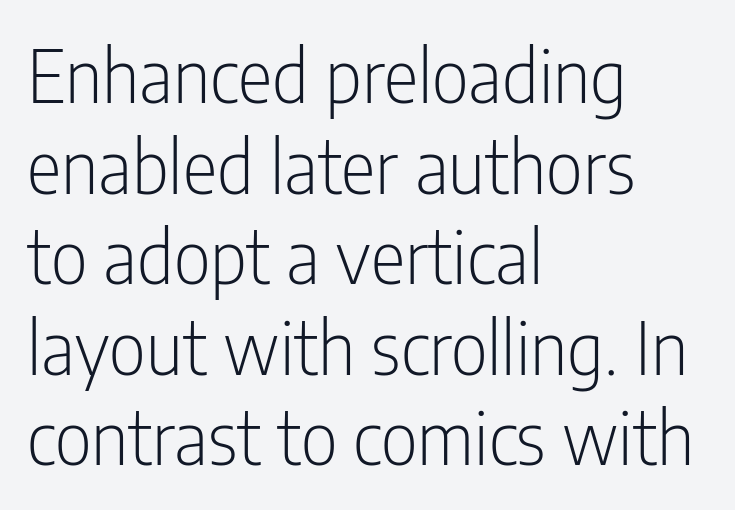
{"serif": "no", "italic": "no", "bold": "no", "weight": "light", "width": "condensed", "stroke_contrast": "low", "x_height": "medium", "monospaced": "no", "underline": "no", "align": "left", "line_spacing_ratio": 1.24, "letter_spacing": "normal", "letter_spacing_em": 0.0, "glyph_px": 73}
